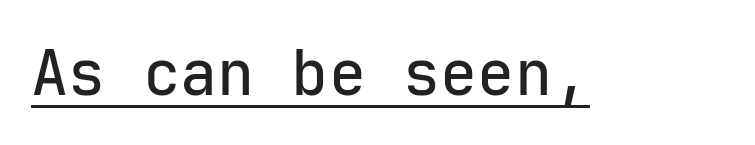
Unlike italic type, these characters show no tilt at all. Every word sits above its own underline. Each letter, wide or thin by design, is forced into the same width here. Students, note that the glyphs here touch the page at normal intervals.
